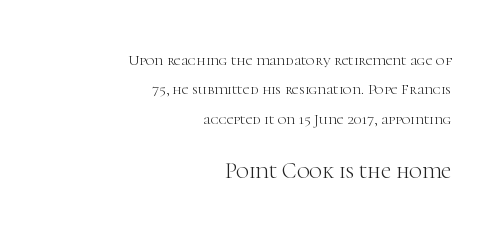
{"italic": "no", "bold": "no", "underline": "no", "align": "right", "line_spacing": "loose", "line_spacing_ratio": 1.96, "letter_spacing": "normal", "letter_spacing_em": 0.0, "larger_block": "second", "size_ratio": 1.47, "glyph_px": 22}
